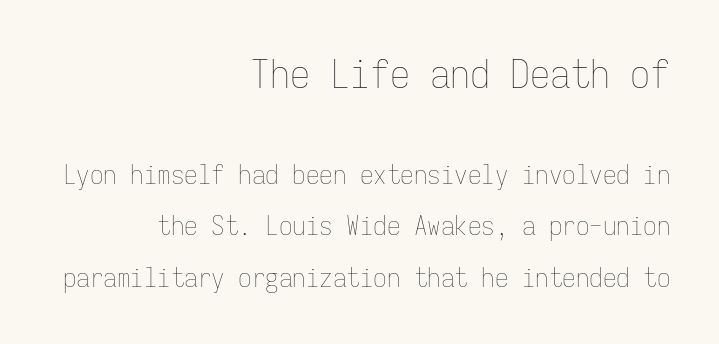
Q: Is the text bold? A: No.
Q: Is the text italic (slanted)? A: No, it is upright.
Q: Is the text underlined? A: No.
Q: How is the paragraph aligned? A: Right-aligned.
Q: Is the spacing between letters normal or unusually wide? A: Normal.
Q: Is the spacing between lines tight, normal or loose? A: Loose.
Q: Which block of text is set in a larger size, the first (top) or the second (bottom)? A: The first (top) one.
Q: Width (condensed, normal, or wide)? A: Condensed.
Q: Stroke contrast? A: Low.
Q: x-height? A: Medium.
Q: Monospaced? A: Yes.
